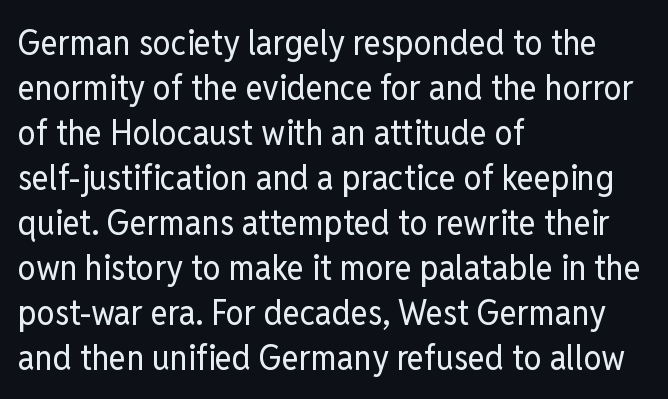
Lines of text with bare space underneath. Examine the stroke ends and you'll find no serifs. The passage shown is typed in a proportional face where columns would drift. Short and long lines alike share a common starting point at left. The letters stand upright; this is a roman face. No letter is thick-stroked: the sample isn't bold.
